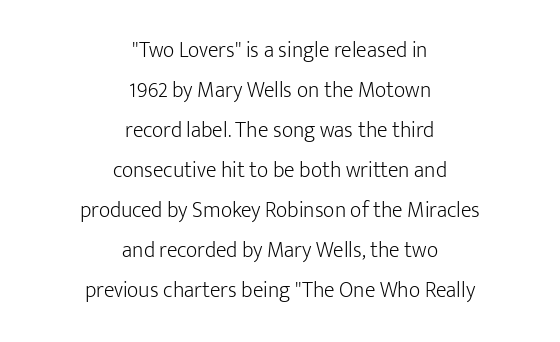
The image shows 22 px text type, upright; set centered, line spacing 1.82x, normal letter spacing, not underlined.
